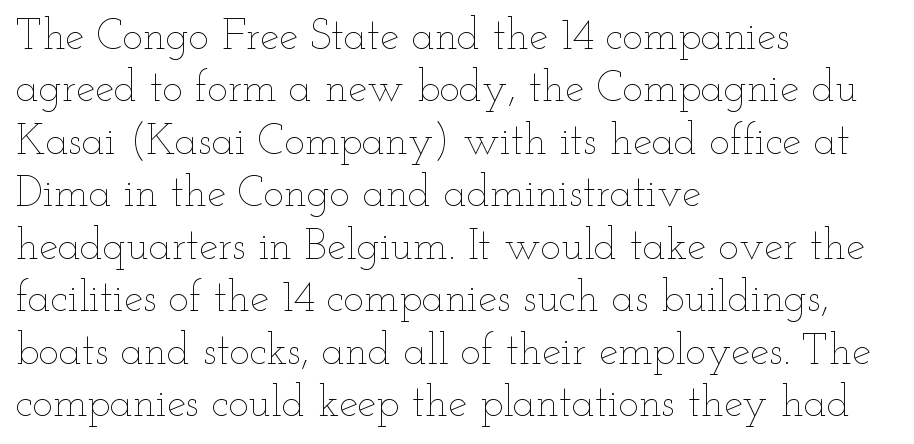
The image shows 43 px thin, wide type, upright; set left-aligned, line spacing 1.22x, normal letter spacing, not underlined; low stroke contrast and a small x-height.
